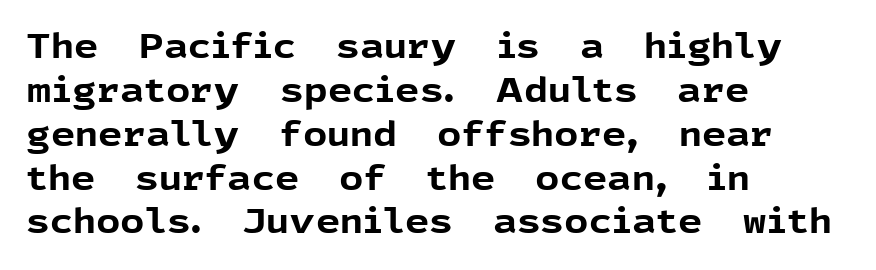
{"serif": "no", "italic": "no", "bold": "yes", "weight": "bold", "width": "normal", "x_height": "medium", "monospaced": "no", "underline": "no", "align": "left", "line_spacing": "normal", "line_spacing_ratio": 1.29, "letter_spacing": "normal", "letter_spacing_em": 0.0, "glyph_px": 34}
